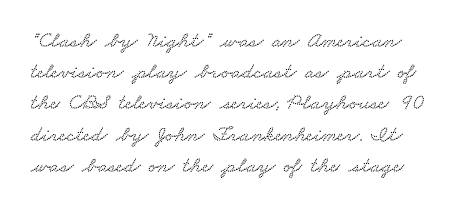
Q: Is the text underlined? A: No.
Q: Is the spacing between letters normal or unusually wide? A: Normal.
Q: Is the spacing between lines tight, normal or loose? A: Normal.
